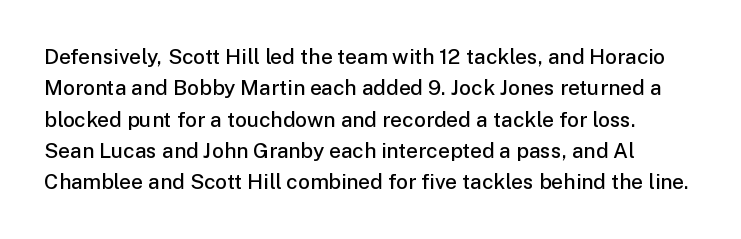
Is the type bold? Partly — it's a semibold, heavier than regular but not fully bold. If you drew a line through each stem, it would be perfectly vertical. The horizontal fit of the characters is conventional and even. Quick note: underline off.
